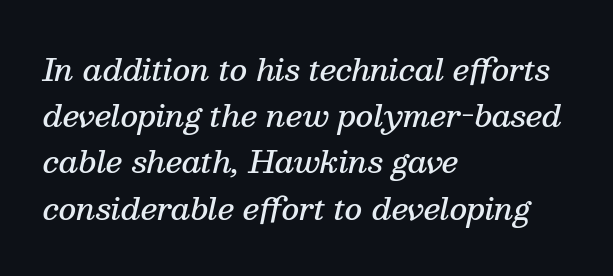
Q: Is the text bold? A: Semi-bold.
Q: Is the text italic (slanted)? A: Yes, it leans right by about 13 degrees.
Q: Is the typeface a serif or a sans-serif typeface? A: Serif.
Q: Is the text underlined? A: No.
Q: How is the paragraph aligned? A: Left-aligned.
Q: Is the spacing between letters normal or unusually wide? A: Normal.
Q: Is the spacing between lines tight, normal or loose? A: Normal.
Q: Width (condensed, normal, or wide)? A: Normal.
Q: Stroke contrast? A: Medium.
Q: x-height? A: Medium.
Q: Monospaced? A: No.
